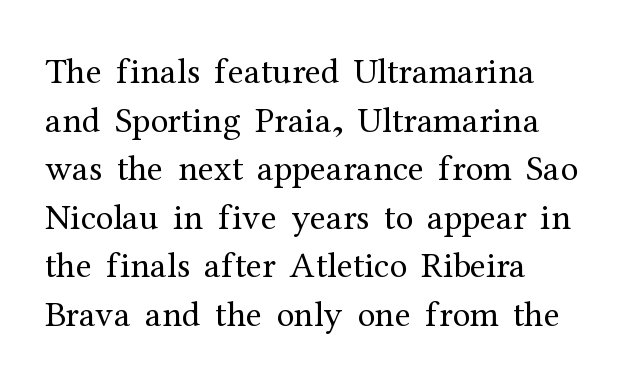
The image shows 36 px regular-weight serif type, upright; set left-aligned, normal line spacing (1.35x), normal letter spacing, not underlined; medium stroke contrast and a medium x-height.
